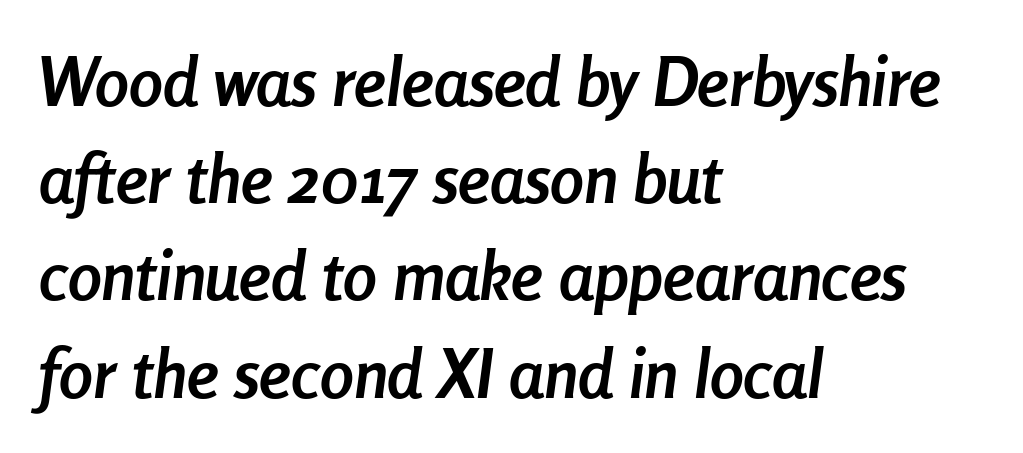
A typesetter would call this proportional, since set widths differ per character. A normal amount of white space separates one row of letters from the next. The type is set solid horizontally, with unmodified tracking. The compositor pushed each line to the left boundary. Strokes here are thick enough to call this a true bold.
